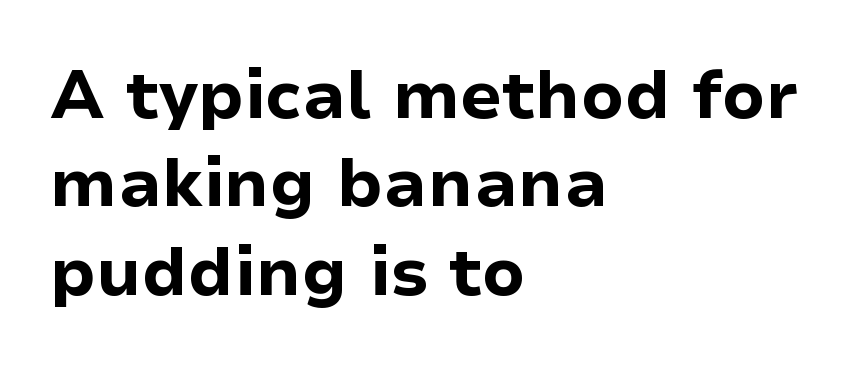
{"serif": "no", "italic": "no", "bold": "yes", "weight": "bold", "width": "normal", "stroke_contrast": "low", "x_height": "medium", "monospaced": "no", "underline": "no", "align": "left", "line_spacing": "normal", "line_spacing_ratio": 1.32, "letter_spacing": "normal", "letter_spacing_em": 0.0, "glyph_px": 67}
